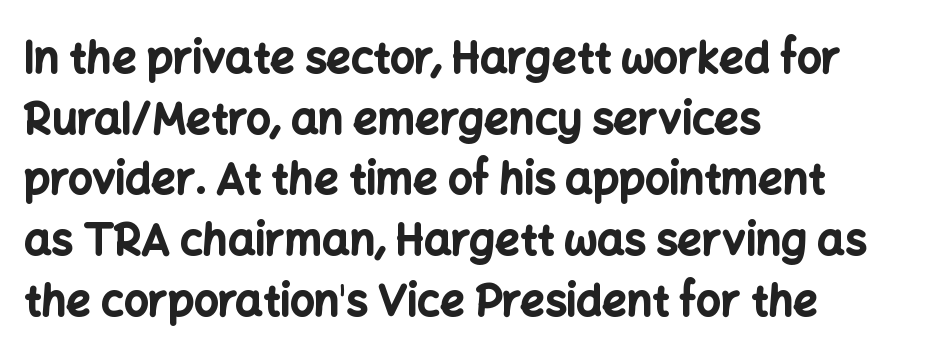
Has an underline been added? It has not. No extra tracking has been applied to these lines. In terms of leading, this rendering sits right in the middle. Examine the stroke ends and you'll find no serifs. Left-aligned paragraph, ragged on the right.
